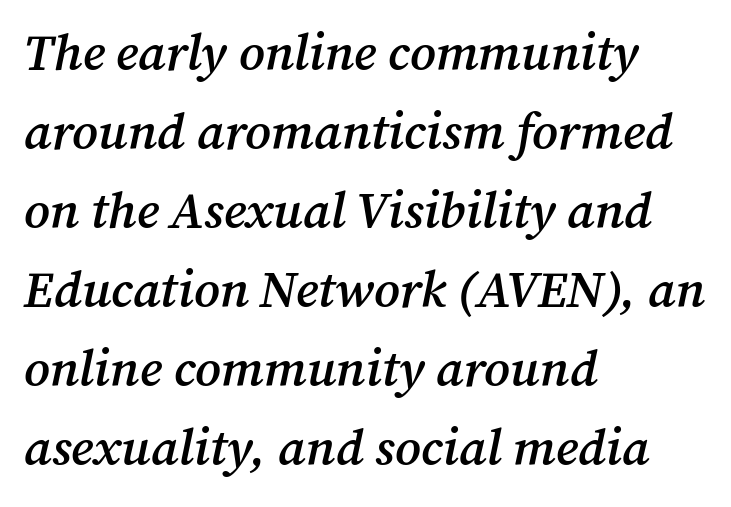
Q: Is the text bold? A: Semi-bold.
Q: Is the text italic (slanted)? A: Yes, it leans right by about 12 degrees.
Q: Is the typeface a serif or a sans-serif typeface? A: Serif.
Q: Is the text underlined? A: No.
Q: How is the paragraph aligned? A: Left-aligned.
Q: Is the spacing between letters normal or unusually wide? A: Normal.
Q: Is the spacing between lines tight, normal or loose? A: Normal.
Q: Width (condensed, normal, or wide)? A: Normal.
Q: Stroke contrast? A: Medium.
Q: x-height? A: Medium.
Q: Monospaced? A: No.
